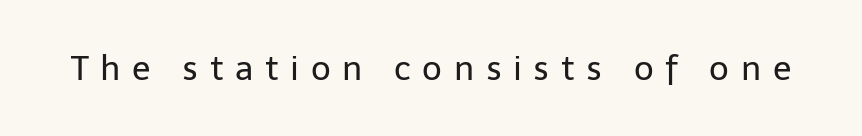
{"serif": "no", "italic": "no", "bold": "no", "weight": "regular", "width": "normal", "stroke_contrast": "low", "x_height": "medium", "monospaced": "no", "underline": "no", "letter_spacing": "wide", "letter_spacing_em": 0.34, "glyph_px": 34}
